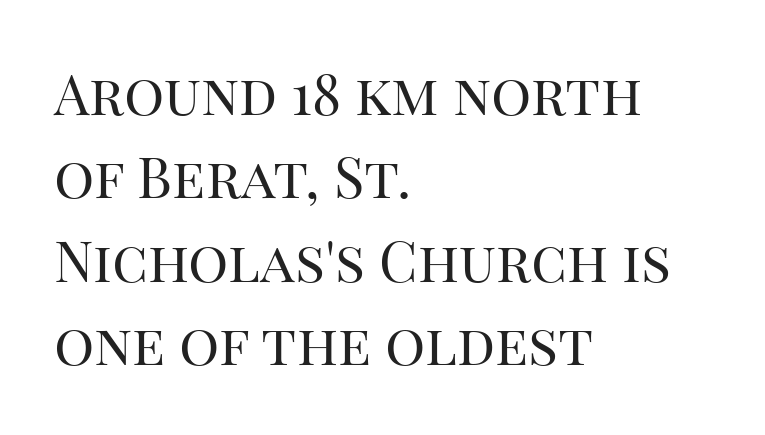
{"serif": "yes", "italic": "no", "bold": "no", "weight": "regular", "width": "normal", "stroke_contrast": "high", "x_height": "large", "monospaced": "no", "underline": "no", "align": "left", "line_spacing": "normal", "line_spacing_ratio": 1.49, "letter_spacing": "normal", "letter_spacing_em": 0.0, "glyph_px": 56}
